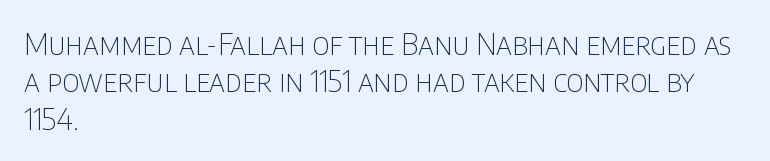
The image shows 30 px thin, condensed sans-serif type, upright; set left-aligned, normal line spacing (1.25x), normal letter spacing, not underlined; low stroke contrast and a large x-height.
